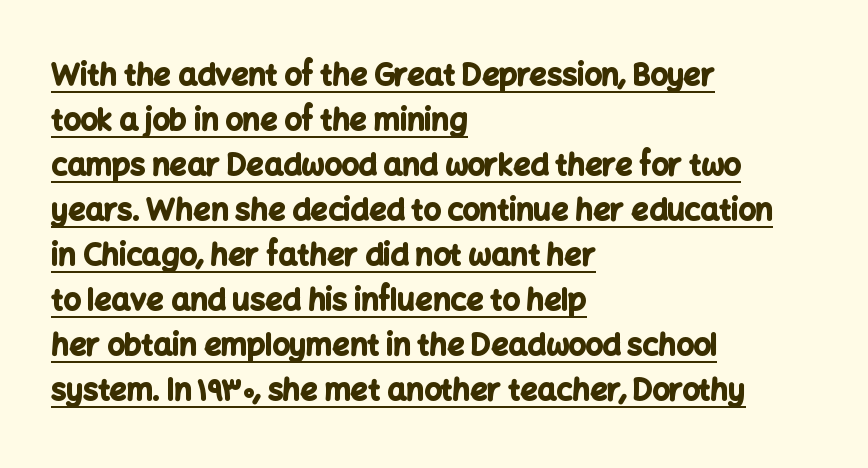
The image shows 30 px bold sans-serif type, upright; set left-aligned, normal line spacing (1.5x), normal letter spacing, underlined; low stroke contrast and a medium x-height.
